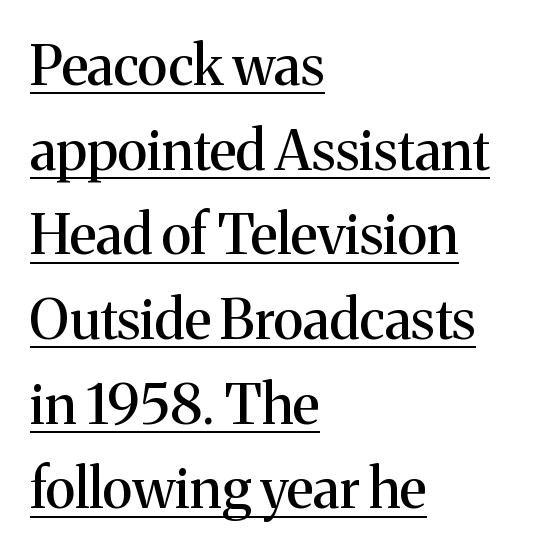
Q: Is the text italic (slanted)? A: No, it is upright.
Q: Is the typeface a serif or a sans-serif typeface? A: Serif.
Q: Is the text underlined? A: Yes.
Q: How is the paragraph aligned? A: Left-aligned.
Q: Is the spacing between letters normal or unusually wide? A: Normal.
Q: Is the spacing between lines tight, normal or loose? A: Normal.
Q: Width (condensed, normal, or wide)? A: Normal.
Q: Stroke contrast? A: Medium.
Q: x-height? A: Medium.
Q: Monospaced? A: No.
